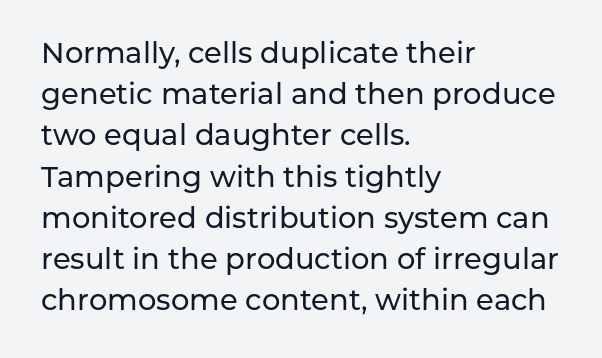
In terms of letterspacing, this is plain default setting. Each line starts at the same left margin while the right side varies. Nope, no serifs anywhere on these letters. The block of text has a typical density, with ordinary space between rows.
